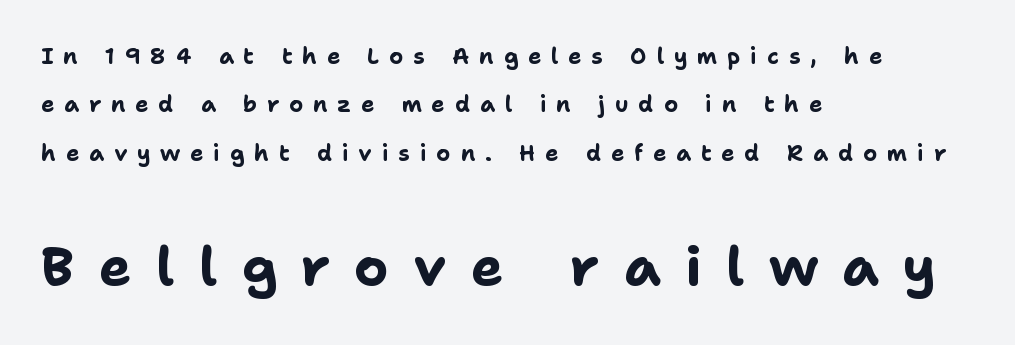
Scale increases going downward across the two blocks. These lines were composed using upright roman letters. Does the leading feel generous? Absolutely, it's lavish. How heavy is the stroke? Heavy — this is a bold. The compositor pushed each line to the left boundary.
